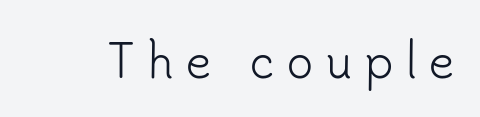
The image shows 44 px light sans-serif type, upright; set unusually wide letter spacing (+0.28 em), not underlined; low stroke contrast and a small x-height.
